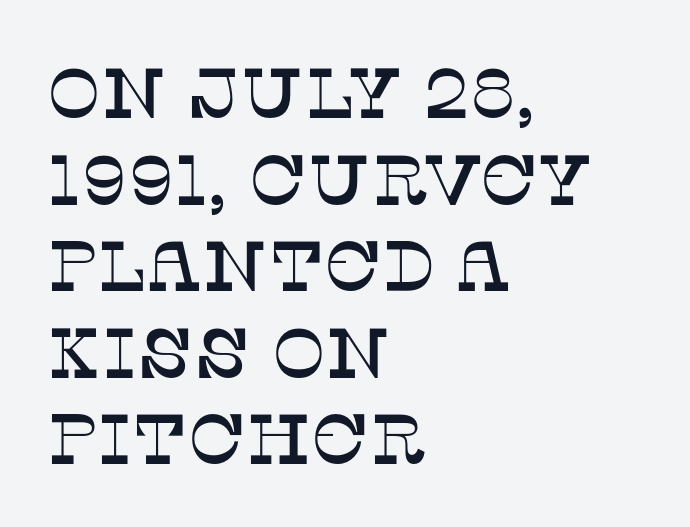
{"serif": "yes", "italic": "no", "width": "normal", "stroke_contrast": "low", "x_height": "large", "monospaced": "no", "underline": "no", "align": "left", "line_spacing_ratio": 1.22, "letter_spacing": "normal", "letter_spacing_em": 0.0, "glyph_px": 71}
